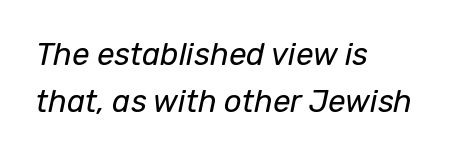
Q: Is the text bold? A: No.
Q: Is the text italic (slanted)? A: Yes, it leans right by about 12 degrees.
Q: Is the text underlined? A: No.
Q: How is the paragraph aligned? A: Left-aligned.
Q: Is the spacing between letters normal or unusually wide? A: Normal.
Q: Is the spacing between lines tight, normal or loose? A: Normal.
Q: Width (condensed, normal, or wide)? A: Normal.
Q: Stroke contrast? A: Low.
Q: x-height? A: Medium.
Q: Monospaced? A: No.
